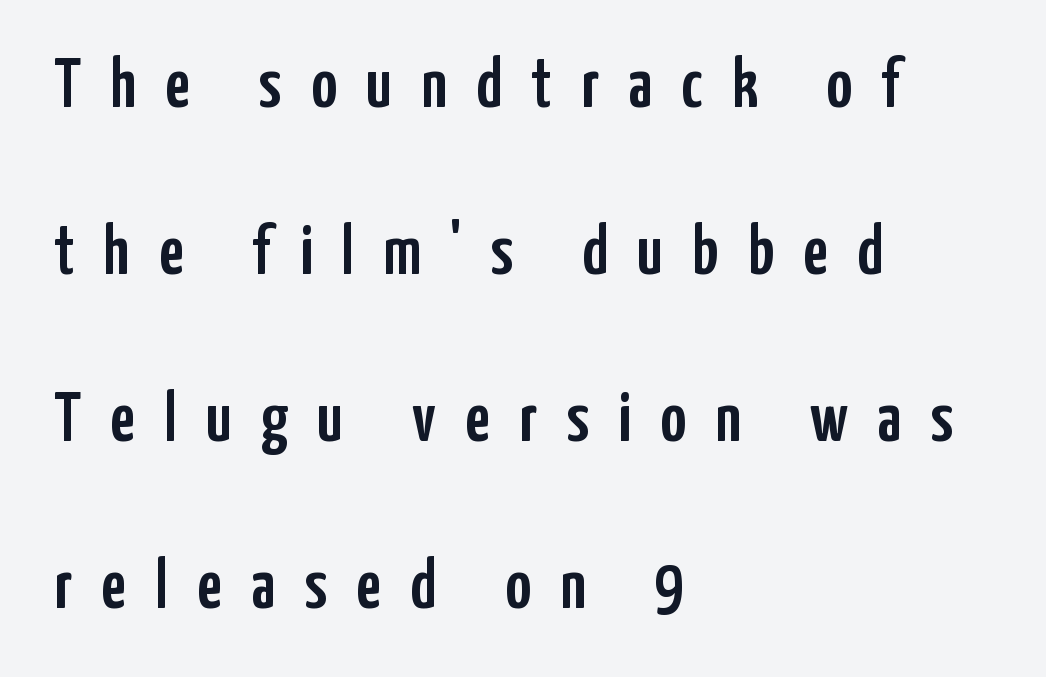
Q: Is the text italic (slanted)? A: No, it is upright.
Q: Is the typeface a serif or a sans-serif typeface? A: Sans-serif.
Q: Is the text underlined? A: No.
Q: How is the paragraph aligned? A: Left-aligned.
Q: Is the spacing between letters normal or unusually wide? A: Unusually wide.
Q: Is the spacing between lines tight, normal or loose? A: Loose.
Q: Width (condensed, normal, or wide)? A: Condensed.
Q: Stroke contrast? A: Low.
Q: x-height? A: Medium.
Q: Monospaced? A: No.
